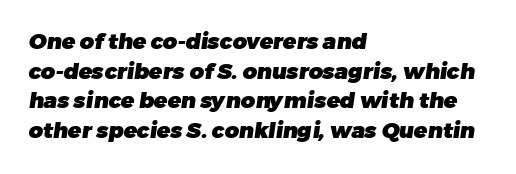
The image shows 22 px bold type; set left-aligned, normal line spacing (1.35x), normal letter spacing, not underlined.
